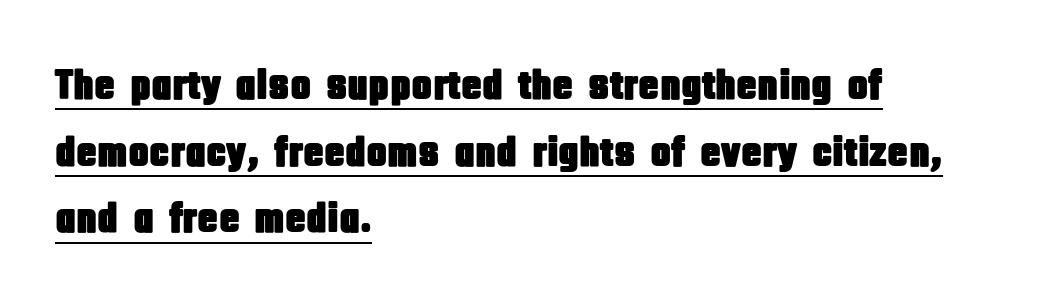
The image shows 43 px condensed sans-serif type, upright; set left-aligned, normal line spacing (1.55x), normal letter spacing, underlined; low stroke contrast and a large x-height.
